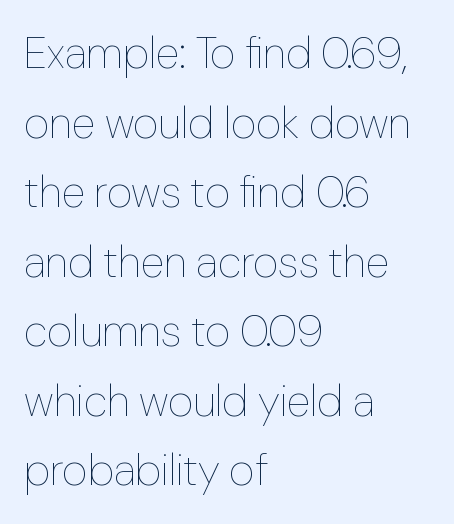
The image shows 44 px thin type, upright; set left-aligned, normal line spacing (1.58x), normal letter spacing, not underlined; low stroke contrast and a medium x-height.
